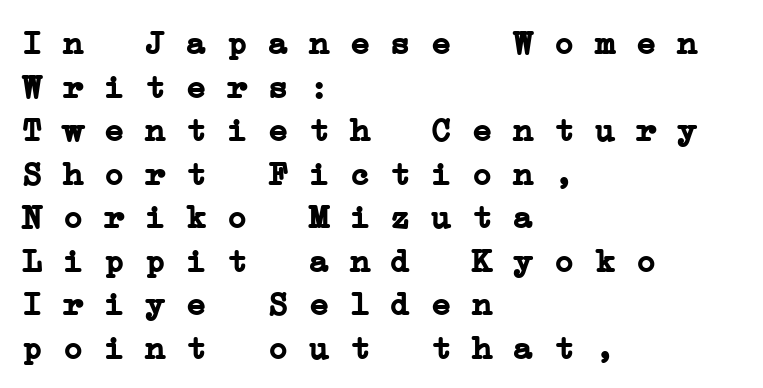
The passage shown is not underscored anywhere. The face used here is rendered with its standard letterfit. Spacing verdict: monospaced, one width for all characters. Notice how descenders clear the ascenders below comfortably — that's standard leading. Look at the stroke-to-counter ratio: heavy, a bold.
